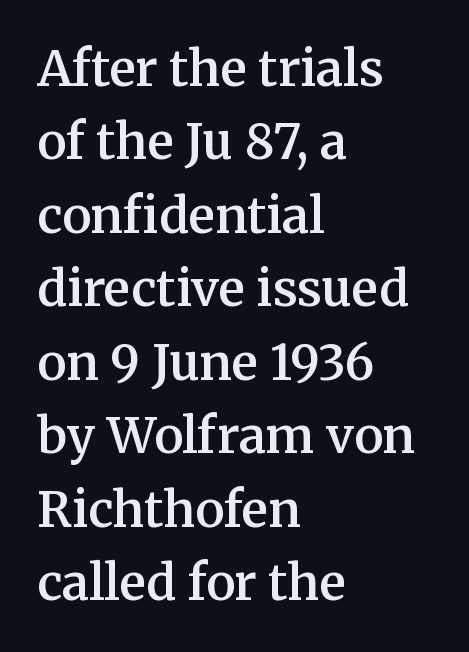
Q: Is the text bold? A: Semi-bold.
Q: Is the text italic (slanted)? A: No, it is upright.
Q: Is the typeface a serif or a sans-serif typeface? A: Serif.
Q: Is the text underlined? A: No.
Q: How is the paragraph aligned? A: Left-aligned.
Q: Is the spacing between letters normal or unusually wide? A: Normal.
Q: Is the spacing between lines tight, normal or loose? A: Normal.
Q: Width (condensed, normal, or wide)? A: Normal.
Q: Stroke contrast? A: Medium.
Q: x-height? A: Medium.
Q: Monospaced? A: No.
